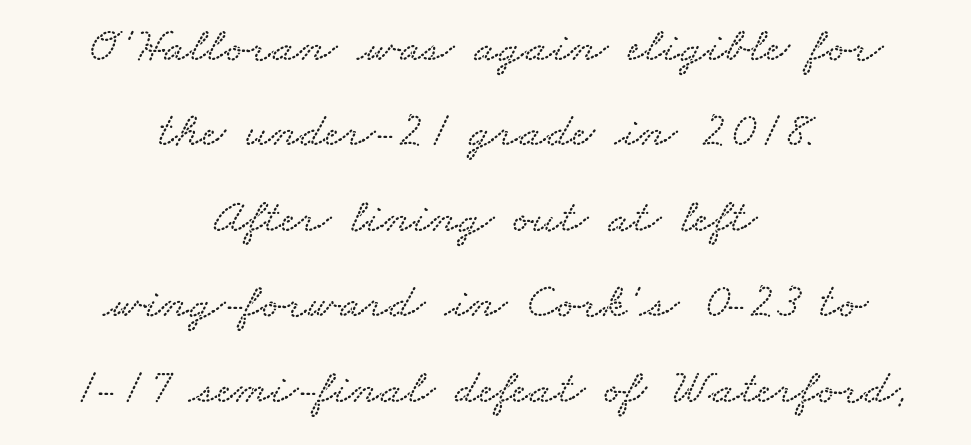
A typesetter would call this zero additional tracking. Horizontally, the lines are justified to the midpoint only. Proportional: the letters do not fall into vertical columns. Clear beneath every line of the passage.
